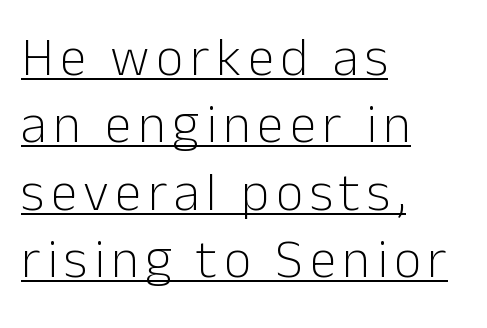
{"serif": "no", "italic": "no", "bold": "no", "weight": "light", "width": "normal", "stroke_contrast": "low", "x_height": "medium", "monospaced": "no", "underline": "yes", "align": "left", "line_spacing": "normal", "line_spacing_ratio": 1.25, "glyph_px": 54}
